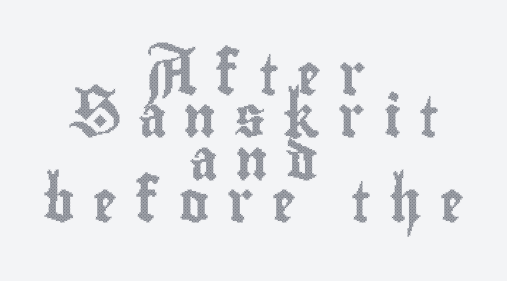
{"italic": "no", "width": "condensed", "x_height": "small", "monospaced": "no", "underline": "no", "align": "center", "line_spacing": "tight", "line_spacing_ratio": 1.06, "letter_spacing": "wide", "letter_spacing_em": 0.45, "glyph_px": 40}
